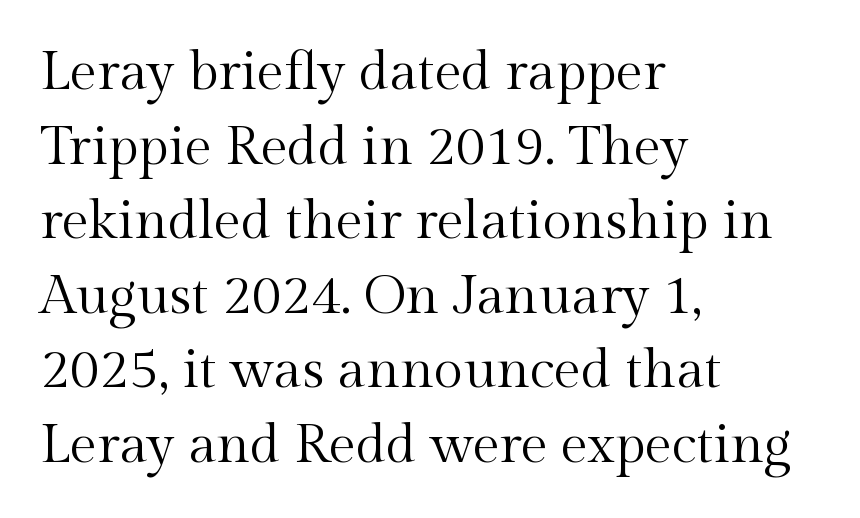
{"serif": "yes", "italic": "no", "bold": "no", "weight": "regular", "width": "normal", "x_height": "medium", "monospaced": "no", "underline": "no", "align": "left", "line_spacing": "normal", "line_spacing_ratio": 1.38, "letter_spacing": "normal", "letter_spacing_em": 0.0, "glyph_px": 54}
